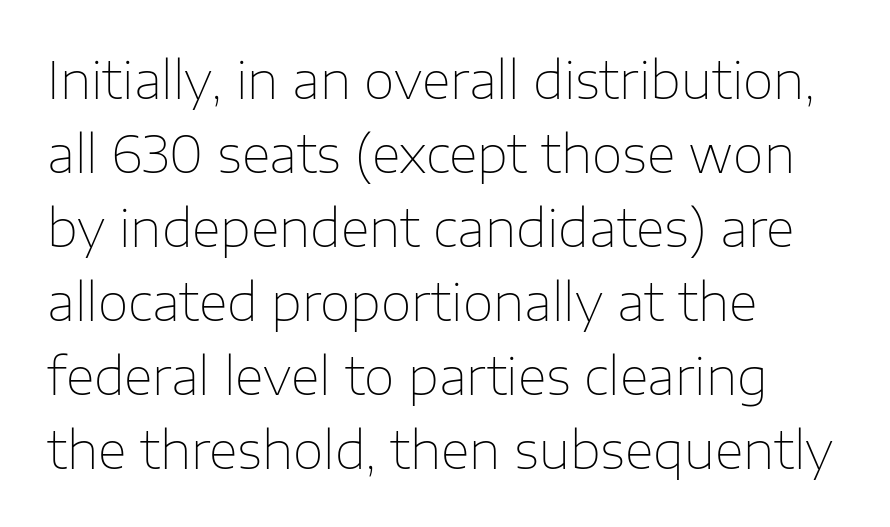
Posture: vertical. Just letters on the line, the space beneath them empty. No letter is thick-stroked: the sample isn't bold. Reading down the column, the eye jumps a familiar distance to each next line.
